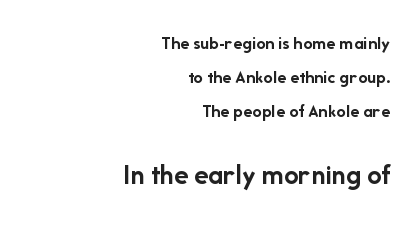
Plain, unruled lines of type. Note: smaller setting up top, larger setting below. Default kerning and tracking; the words read as compact shapes. Stroke terminals: plain, sans-serif. Typeset ragged left — the right edge is the straight one. Here the designer chose a conventional face with non-uniform glyph widths.
